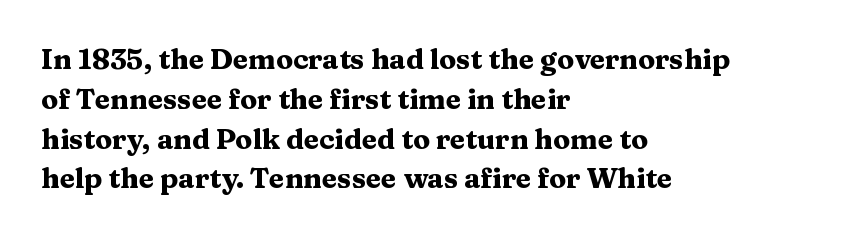
The image shows 28 px heavy, wide serif type, upright; set left-aligned, normal line spacing (1.42x), normal letter spacing, not underlined; medium stroke contrast and a medium x-height.
